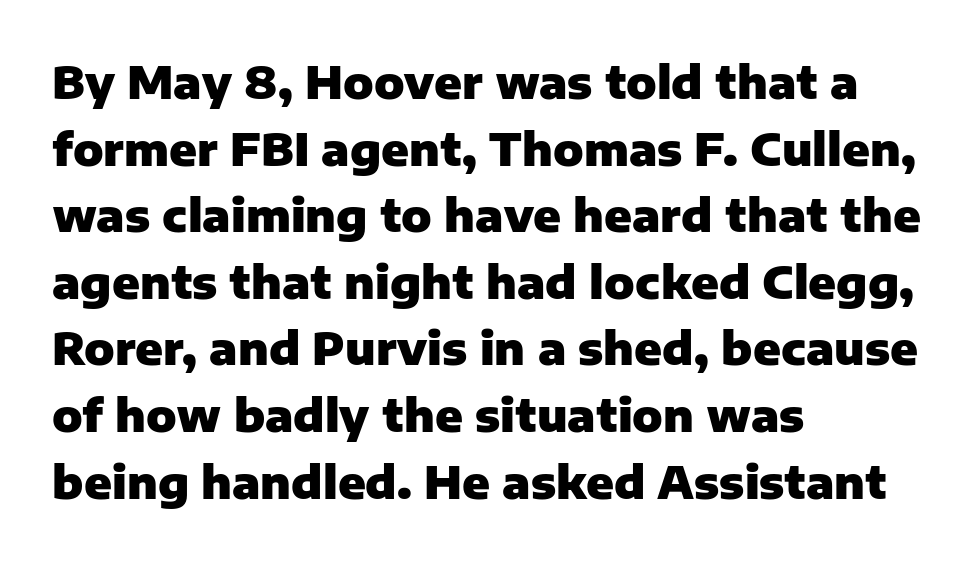
{"serif": "no", "italic": "no", "bold": "yes", "weight": "heavy", "width": "normal", "stroke_contrast": "low", "x_height": "medium", "monospaced": "no", "underline": "no", "align": "left", "line_spacing": "normal", "line_spacing_ratio": 1.48, "letter_spacing": "normal", "letter_spacing_em": 0.0, "glyph_px": 45}
